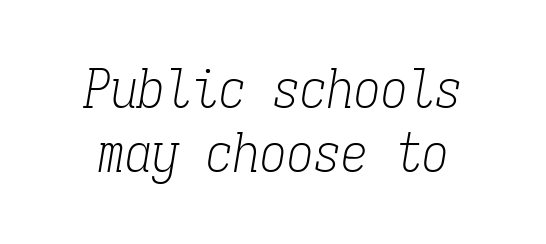
Q: Is the text bold? A: No.
Q: Is the text italic (slanted)? A: Yes, it leans right by about 9 degrees.
Q: Is the typeface a serif or a sans-serif typeface? A: Serif.
Q: Is the text underlined? A: No.
Q: Is the spacing between letters normal or unusually wide? A: Normal.
Q: Width (condensed, normal, or wide)? A: Condensed.
Q: Stroke contrast? A: Low.
Q: x-height? A: Medium.
Q: Monospaced? A: Yes.
